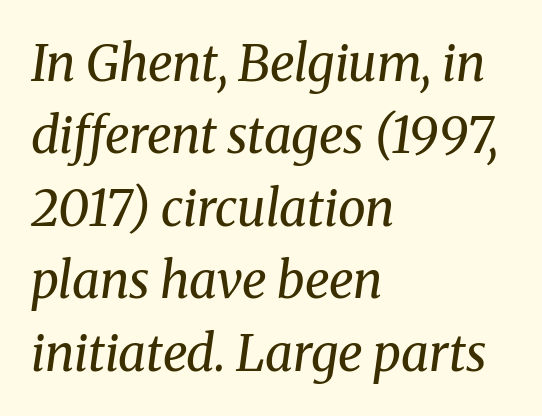
{"serif": "yes", "italic": "yes", "lean": "right", "slant_degrees": 8, "bold": "no", "weight": "regular", "width": "normal", "stroke_contrast": "medium", "x_height": "medium", "monospaced": "no", "underline": "no", "align": "left", "line_spacing": "normal", "line_spacing_ratio": 1.45, "letter_spacing": "normal", "letter_spacing_em": 0.0, "glyph_px": 50}
